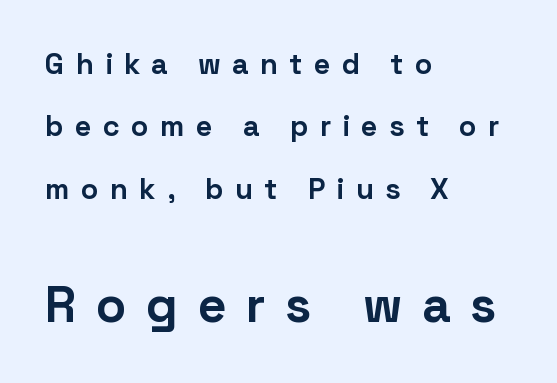
Note: no serifs on the glyphs. Do the characters align in a grid? No, the font is proportional. The lower block of text is set noticeably larger than the block above it. Characters follow at a spacing far wider than the type designer built in. The rendering uses a bold face; every stroke is thick and dark. The specimen omits any rule beneath the text block's lines.
